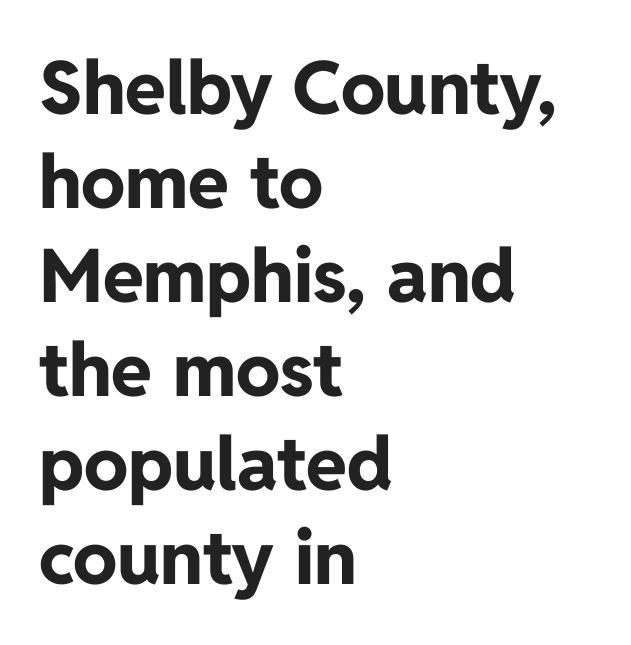
{"serif": "no", "italic": "no", "bold": "yes", "weight": "bold", "width": "normal", "stroke_contrast": "low", "x_height": "medium", "monospaced": "no", "underline": "no", "align": "left", "line_spacing": "normal", "line_spacing_ratio": 1.27, "letter_spacing": "normal", "letter_spacing_em": 0.0, "glyph_px": 74}
